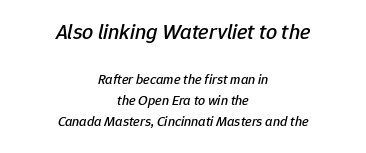
The image shows 22 px text type, italic (leaning right); set centered, normal line spacing (1.48x), normal letter spacing, not underlined; the first (top) block is 1.57x larger.
